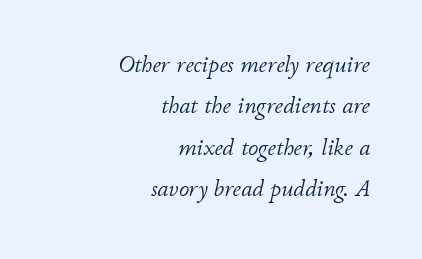
Q: Is the text bold? A: No.
Q: Is the text italic (slanted)? A: Yes, it leans right by about 11 degrees.
Q: Is the text underlined? A: No.
Q: How is the paragraph aligned? A: Right-aligned.
Q: Is the spacing between letters normal or unusually wide? A: Normal.
